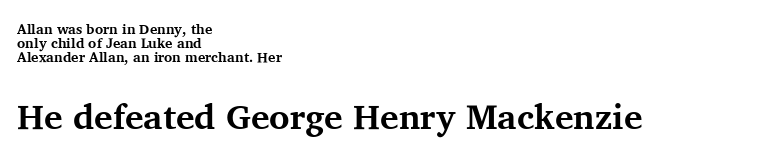
Q: Is the text bold? A: Yes.
Q: Is the text italic (slanted)? A: No, it is upright.
Q: Is the typeface a serif or a sans-serif typeface? A: Serif.
Q: Is the text underlined? A: No.
Q: How is the paragraph aligned? A: Left-aligned.
Q: Is the spacing between letters normal or unusually wide? A: Normal.
Q: Is the spacing between lines tight, normal or loose? A: Tight.
Q: Which block of text is set in a larger size, the first (top) or the second (bottom)? A: The second (bottom) one.
Q: Width (condensed, normal, or wide)? A: Normal.
Q: Stroke contrast? A: Medium.
Q: x-height? A: Medium.
Q: Monospaced? A: No.
